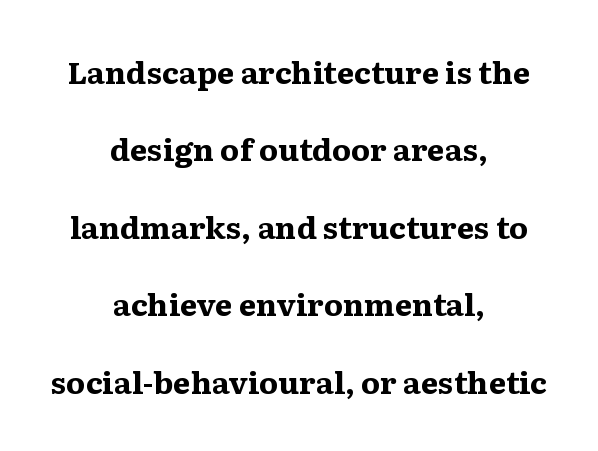
{"serif": "yes", "italic": "no", "bold": "yes", "weight": "bold", "width": "wide", "stroke_contrast": "medium", "x_height": "medium", "monospaced": "no", "underline": "no", "align": "center", "line_spacing": "loose", "line_spacing_ratio": 2.5, "letter_spacing": "normal", "letter_spacing_em": 0.0, "glyph_px": 31}
